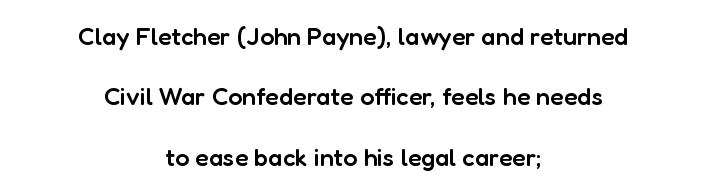
Q: Is the text bold? A: Semi-bold.
Q: Is the text italic (slanted)? A: No, it is upright.
Q: Is the text underlined? A: No.
Q: How is the paragraph aligned? A: Centered.
Q: Is the spacing between letters normal or unusually wide? A: Normal.
Q: Is the spacing between lines tight, normal or loose? A: Loose.
